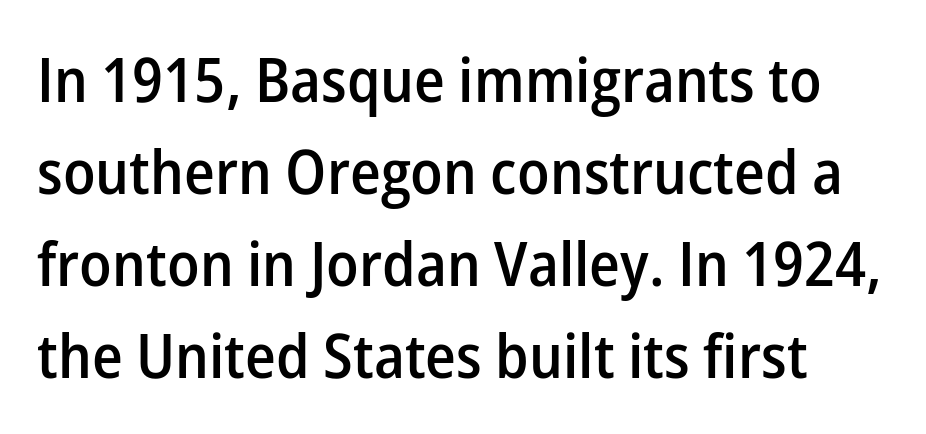
These lines were composed using upright roman letters. Classification — sans serif. Descenders hang freely into open space. Think of a printed novel: that variable character pitch is what you see here.
